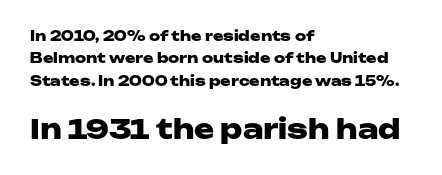
The image shows 27 px bold type, upright; set left-aligned, normal line spacing (1.59x), normal letter spacing, not underlined; the second (bottom) block is 1.93x larger.
